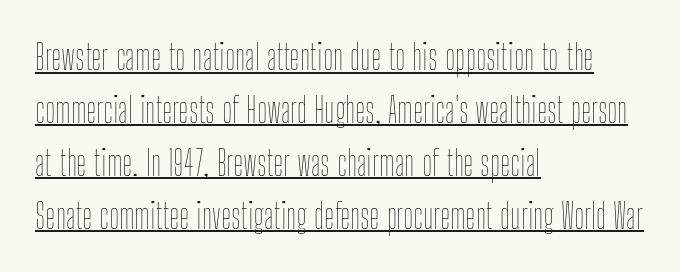
The letterforms sit at book weight or below. Compared with typical paragraphs, the rows here are spaced about the same. Has an underline been added? It has. Does extra space separate the letters? No, they use regular spacing. Do the characters align in a grid? No, the font is proportional.
